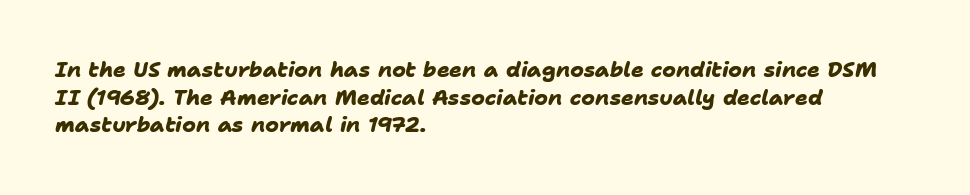
The image shows 21 px bold type; set left-aligned, normal line spacing (1.31x), normal letter spacing, not underlined.
